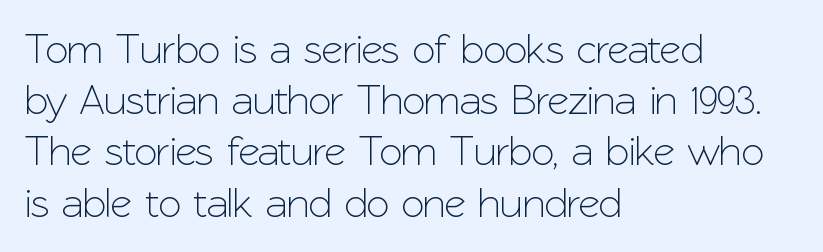
The image shows 42 px sans-serif type, upright; set left-aligned, line spacing 1.22x, normal letter spacing, not underlined; low stroke contrast and a medium x-height.
